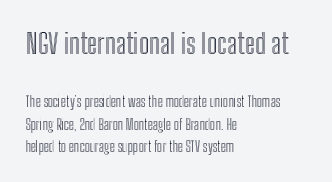
The image shows 28 px condensed type, upright; set left-aligned, normal line spacing (1.6x), normal letter spacing, not underlined; the first (top) block is 2.0x larger; a medium x-height.
